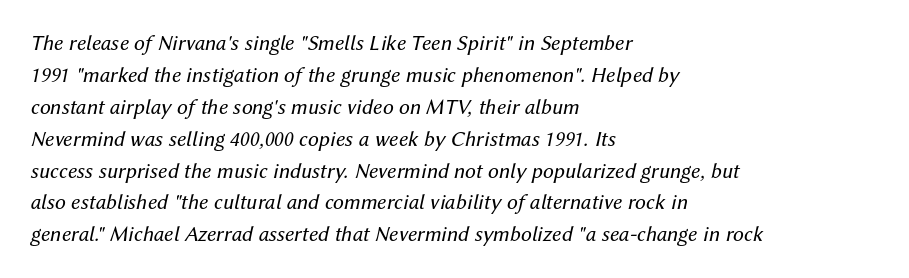
{"italic": "yes", "lean": "right", "slant_degrees": 12, "bold": "no", "underline": "no", "align": "left", "line_spacing": "normal", "line_spacing_ratio": 1.45, "letter_spacing": "normal", "letter_spacing_em": 0.0, "glyph_px": 22}
